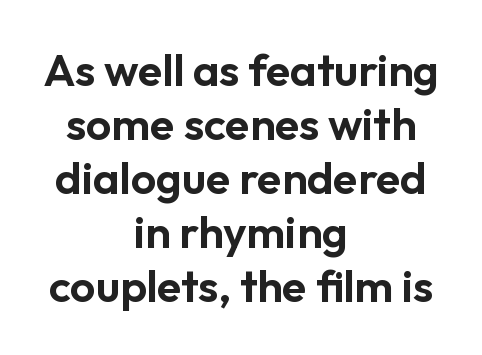
Q: Is the text italic (slanted)? A: No, it is upright.
Q: Is the typeface a serif or a sans-serif typeface? A: Sans-serif.
Q: Is the text underlined? A: No.
Q: How is the paragraph aligned? A: Centered.
Q: Is the spacing between letters normal or unusually wide? A: Normal.
Q: Width (condensed, normal, or wide)? A: Normal.
Q: Stroke contrast? A: Low.
Q: x-height? A: Medium.
Q: Monospaced? A: No.
